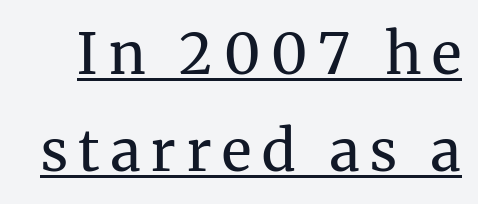
The image shows 57 px regular-weight serif type, upright; set normal line spacing (1.7x), underlined; medium stroke contrast and a medium x-height.
